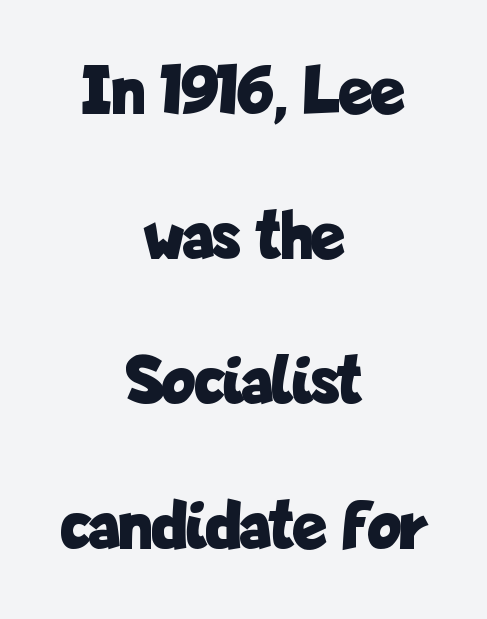
{"serif": "no", "italic": "no", "bold": "yes", "weight": "bold", "width": "condensed", "stroke_contrast": "low", "x_height": "medium", "monospaced": "no", "underline": "no", "align": "center", "line_spacing": "loose", "line_spacing_ratio": 2.07, "letter_spacing": "normal", "letter_spacing_em": 0.0, "glyph_px": 70}
